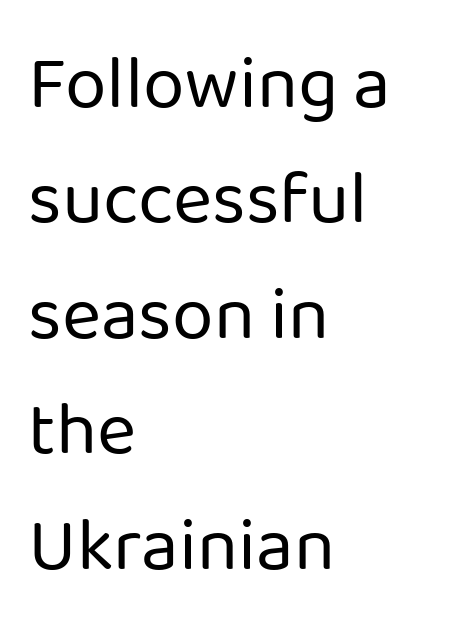
The image shows 75 px regular-weight sans-serif type, upright; set left-aligned, normal line spacing (1.54x), normal letter spacing, not underlined; low stroke contrast and a medium x-height.
